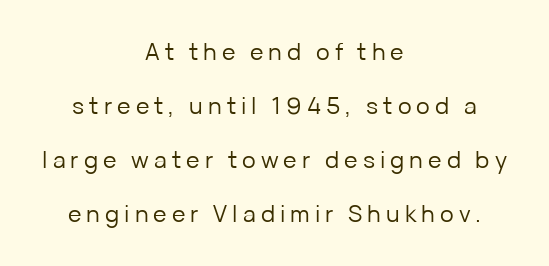
{"italic": "no", "bold": "no", "underline": "no", "align": "center", "line_spacing": "loose", "line_spacing_ratio": 2.35, "letter_spacing": "wide", "letter_spacing_em": 0.22, "glyph_px": 23}
